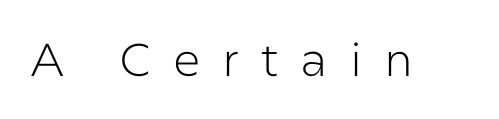
Character widths vary here, with narrow letters taking less room than wide ones. This rendering features lettering with no underline. Here the glyphs are tracked loosely, breaking word shapes into spaced letters. Unlike italic type, these characters show no tilt at all. Weight: regular or lighter. This is sans-serif lettering, the kind often seen on screens and signage.
